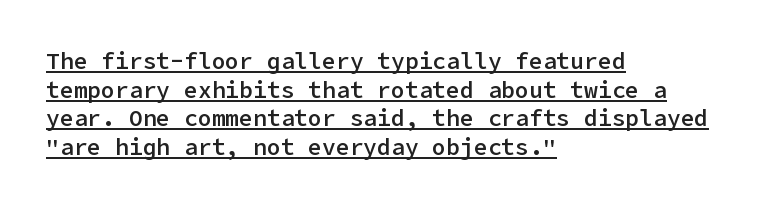
The axis of the letterforms is exactly vertical. Line beginnings align vertically; line endings do not. These lines carry some extra weight — a demibold, not a full bold. Beneath each row of characters lies a ruled line.
